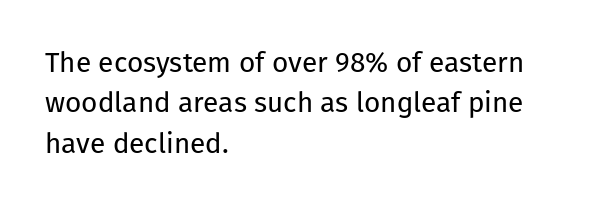
This sample is left-justified, so line endings fall wherever the words run out. Tracking value appears to be zero — textbook default spacing. Serifs: no, the terminals of the letterforms are clean. A light-to-regular cut is what we see here. The letters advance in unequal steps, a hallmark of proportional type.
